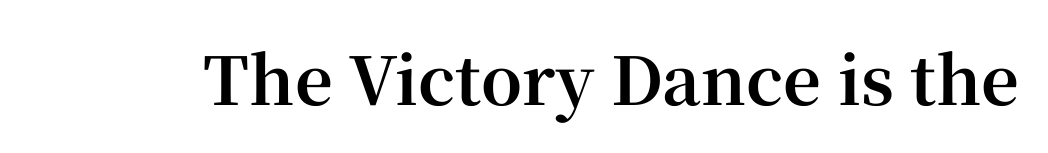
A roman cut, with each character standing at attention. The rendering uses natural spacing where letterforms have individual widths. The area under the type is left untouched. You can tell from the footed stems that serif type was used.
